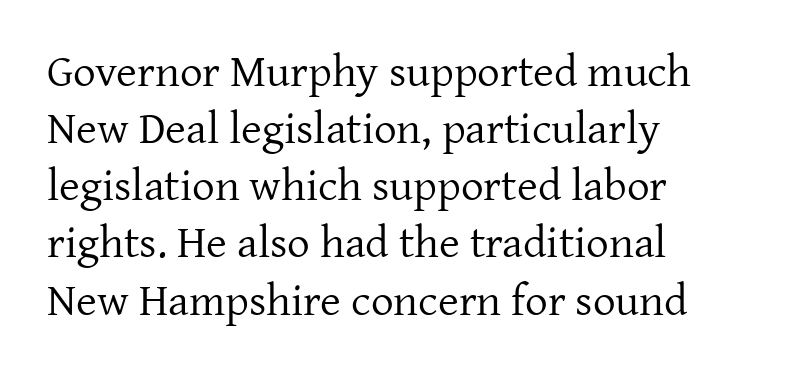
{"serif": "yes", "italic": "no", "bold": "no", "weight": "regular", "width": "normal", "stroke_contrast": "low", "x_height": "medium", "monospaced": "no", "underline": "no", "align": "left", "line_spacing": "normal", "line_spacing_ratio": 1.27, "letter_spacing": "normal", "letter_spacing_em": 0.0, "glyph_px": 45}
